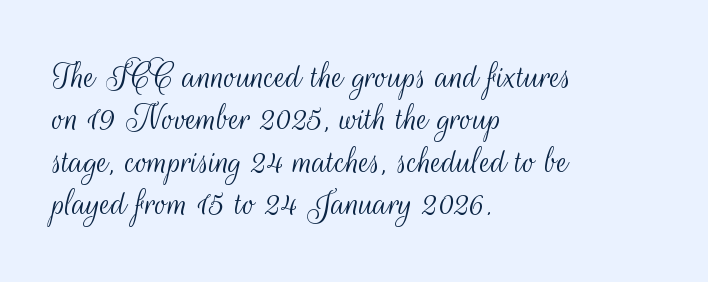
How are the letters spaced? Ordinarily, with no added tracking. The typeface has the unassuming heft of standard copy or less. Vertically, the passage feels compressed, each row crowding the next. Compared with a centered layout, this one pins lines to the left instead.
